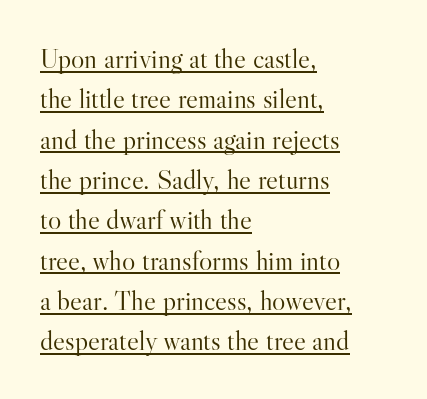
The image shows 28 px light serif type, upright; set left-aligned, normal line spacing (1.44x), normal letter spacing, underlined; high stroke contrast and a small x-height.
